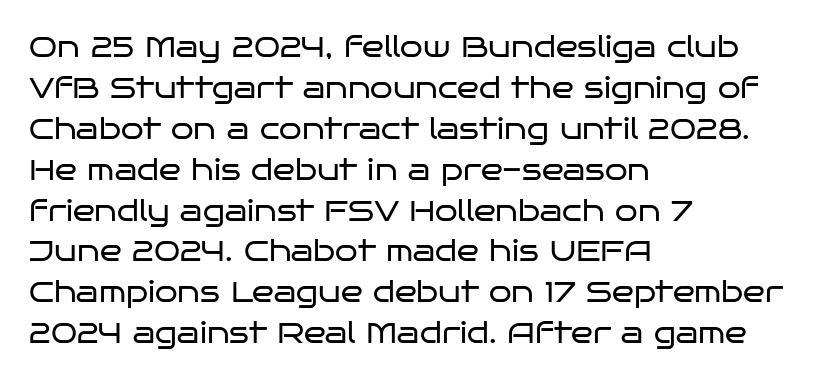
{"serif": "no", "italic": "no", "bold": "no", "weight": "regular", "width": "wide", "stroke_contrast": "low", "x_height": "large", "monospaced": "no", "underline": "no", "align": "left", "line_spacing": "normal", "line_spacing_ratio": 1.41, "letter_spacing": "normal", "letter_spacing_em": 0.0, "glyph_px": 29}
